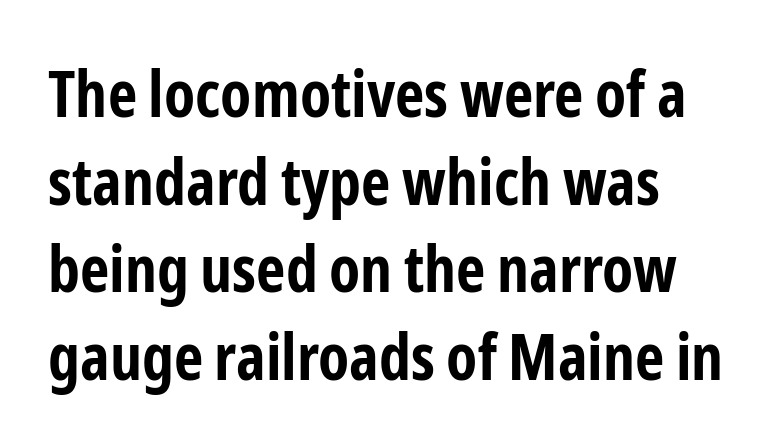
{"serif": "no", "italic": "no", "bold": "yes", "weight": "bold", "width": "condensed", "stroke_contrast": "low", "x_height": "medium", "monospaced": "no", "underline": "no", "align": "left", "line_spacing": "normal", "line_spacing_ratio": 1.37, "letter_spacing": "normal", "letter_spacing_em": 0.0, "glyph_px": 64}
